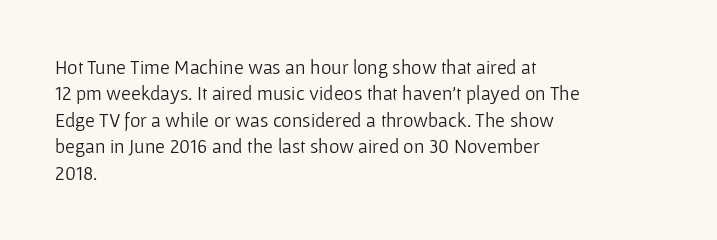
Q: Is the text bold? A: No.
Q: Is the text italic (slanted)? A: No, it is upright.
Q: Is the text underlined? A: No.
Q: How is the paragraph aligned? A: Left-aligned.
Q: Is the spacing between letters normal or unusually wide? A: Normal.
Q: Is the spacing between lines tight, normal or loose? A: Normal.
